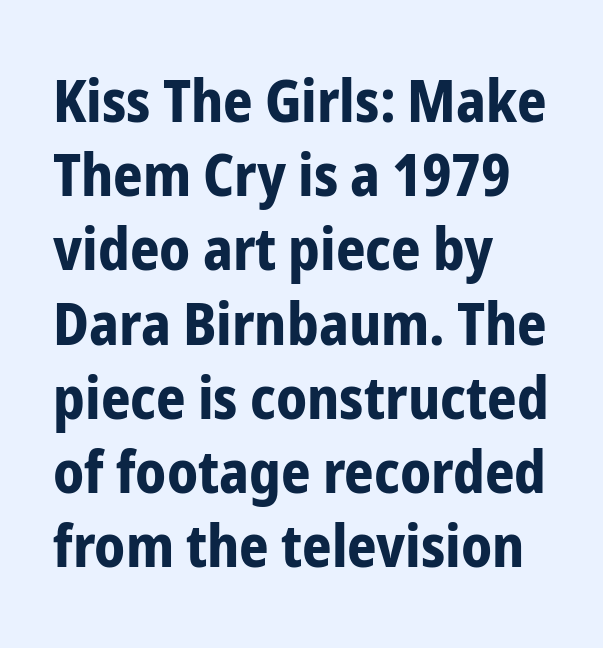
The image shows 58 px bold, condensed sans-serif type, upright; set left-aligned, normal line spacing (1.28x), normal letter spacing, not underlined; low stroke contrast and a medium x-height.
